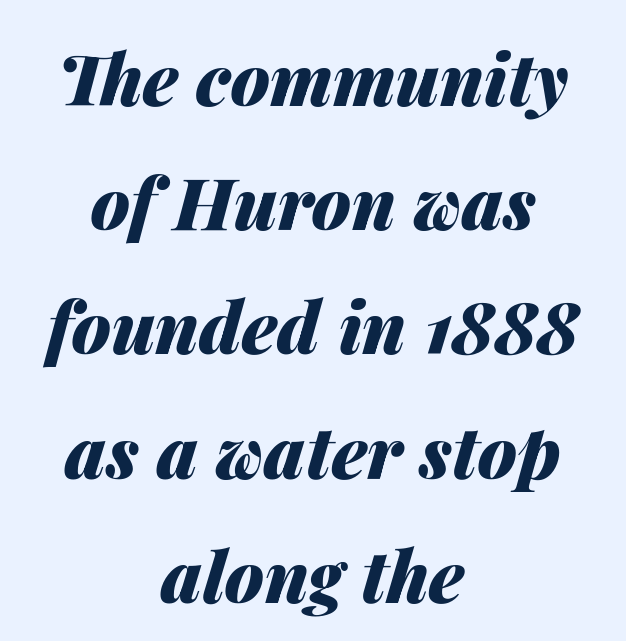
{"italic": "yes", "lean": "right", "slant_degrees": 14, "bold": "yes", "weight": "heavy", "width": "normal", "stroke_contrast": "medium", "x_height": "medium", "monospaced": "no", "underline": "no", "align": "center", "line_spacing_ratio": 1.75, "letter_spacing": "normal", "letter_spacing_em": 0.0, "glyph_px": 71}
